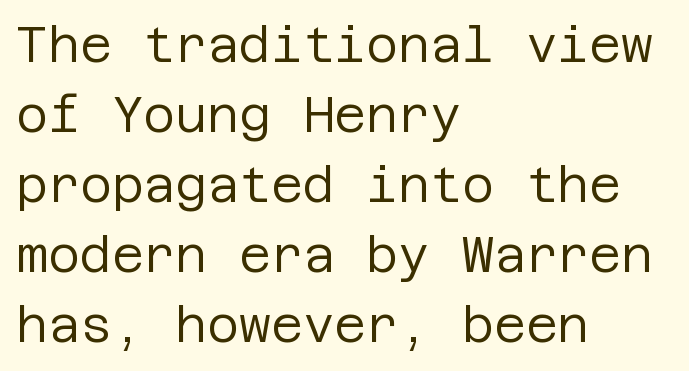
The face looks like a standard text weight, possibly lighter. Regarding leading, the lines here are spaced in the standard way. Quick note: not italic, upright. The ragged edge is on the right, which tells us the setting is flush left. Glance below the letters and you will spot only blank space.
